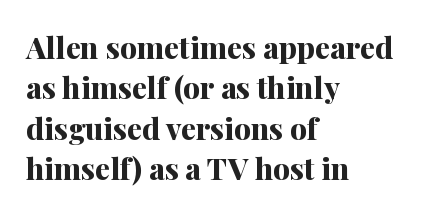
The typesetter chose a ragged-right arrangement here. The face used here is rendered with its standard letterfit. These lines are rendered in a variable-pitch font. Whoever set this chose a conventional vertical rhythm.
